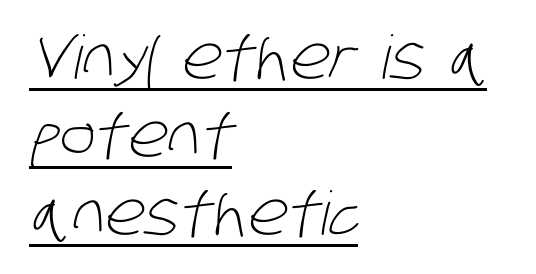
{"serif": "no", "bold": "no", "weight": "light", "width": "condensed", "stroke_contrast": "low", "x_height": "large", "monospaced": "no", "underline": "yes", "align": "left", "line_spacing": "normal", "line_spacing_ratio": 1.3, "letter_spacing": "normal", "letter_spacing_em": 0.0, "glyph_px": 60}
